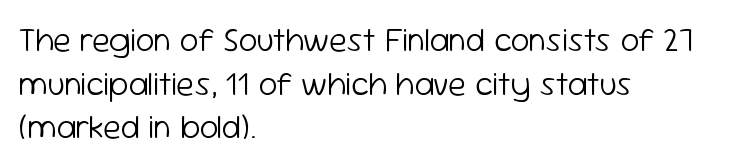
Beneath every word, the page is bare. Successive baselines arrive at the customary interval. Think of a printed novel: that variable character pitch is what you see here. Line beginnings align vertically; line endings do not. A sans-serif font was chosen for this passage. No italicization has been applied; the sample stays upright.
